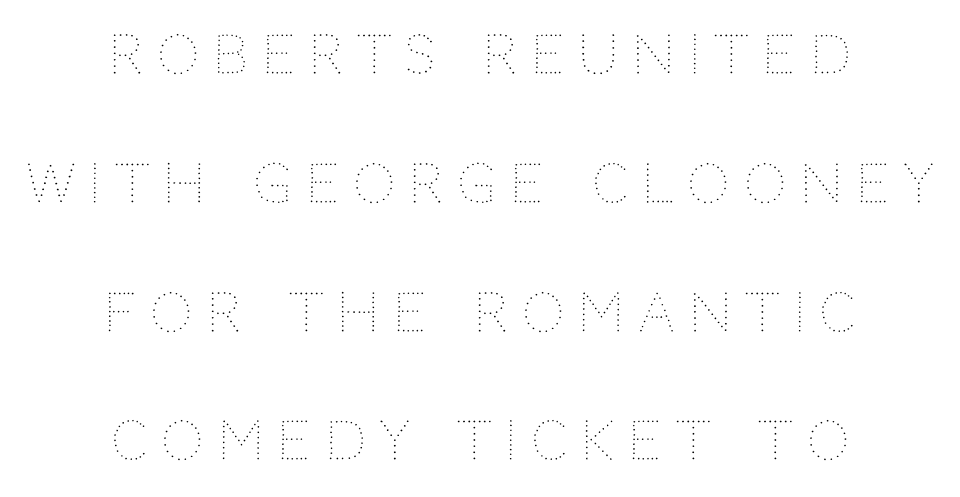
The image shows 53 px thin type, upright; set centered, loose line spacing (2.43x), unusually wide letter spacing (+0.26 em), not underlined; medium stroke contrast and a large x-height.
